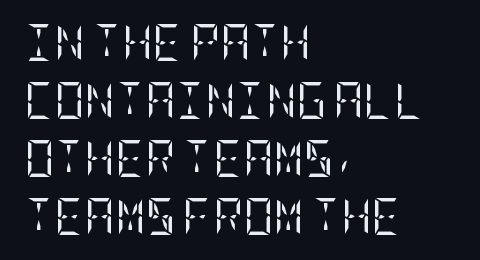
{"serif": "yes", "italic": "no", "bold": "no", "weight": "regular", "width": "condensed", "stroke_contrast": "low", "x_height": "large", "underline": "no", "align": "left", "line_spacing": "normal", "line_spacing_ratio": 1.57, "letter_spacing": "normal", "letter_spacing_em": 0.0, "glyph_px": 37}
